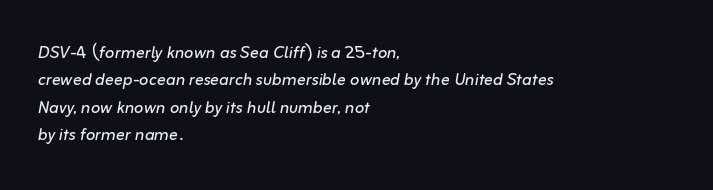
The image shows 22 px text type, italic (leaning right); set left-aligned, normal line spacing (1.25x), normal letter spacing, not underlined.
